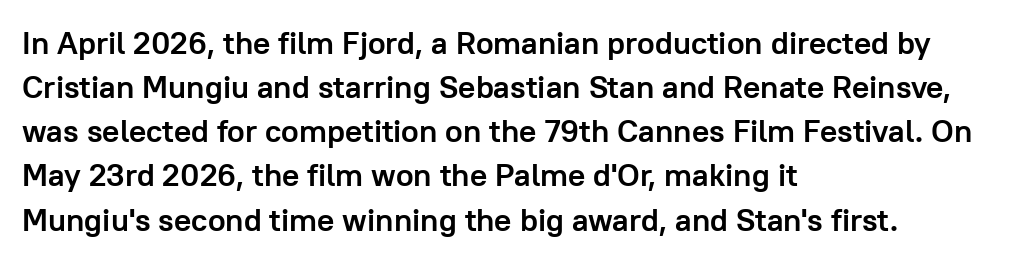
Standard letterfit; no display-style spreading of the glyphs. The font family rendered here belongs to the sans-serif group. Is there any slant? The stems are plumb. These words are printed bold, with thick strokes throughout.
